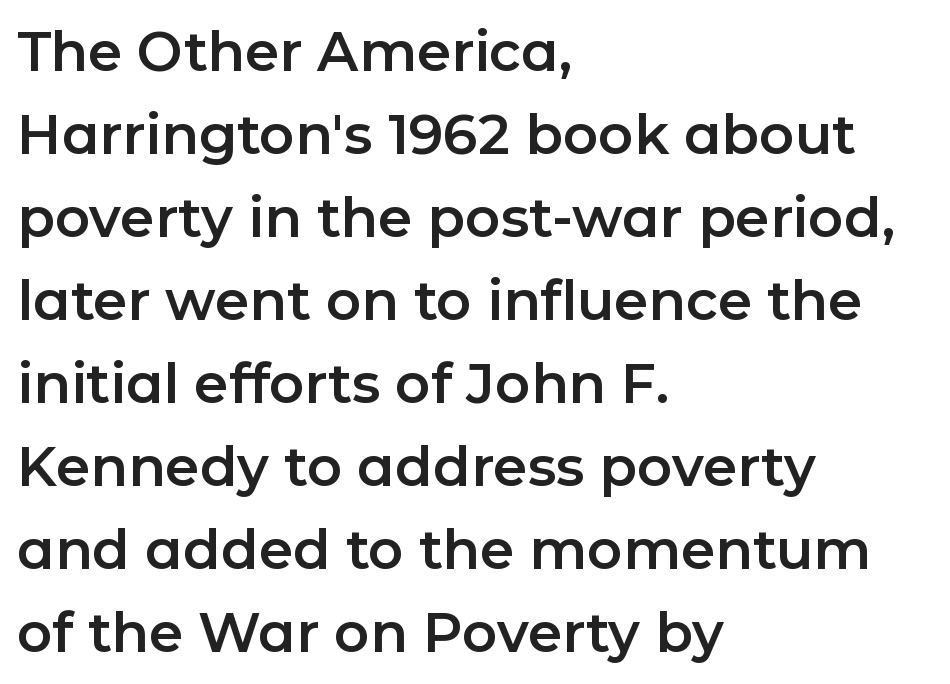
Q: Is the text italic (slanted)? A: No, it is upright.
Q: Is the typeface a serif or a sans-serif typeface? A: Sans-serif.
Q: Is the text underlined? A: No.
Q: How is the paragraph aligned? A: Left-aligned.
Q: Is the spacing between letters normal or unusually wide? A: Normal.
Q: Is the spacing between lines tight, normal or loose? A: Normal.
Q: Width (condensed, normal, or wide)? A: Normal.
Q: Stroke contrast? A: Low.
Q: x-height? A: Medium.
Q: Monospaced? A: No.
